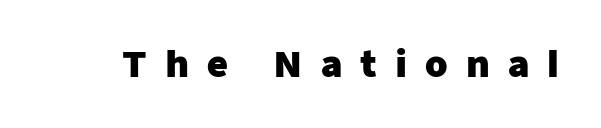
The image shows 36 px heavy sans-serif type, upright; set unusually wide letter spacing (+0.5 em), not underlined; low stroke contrast and a medium x-height.
